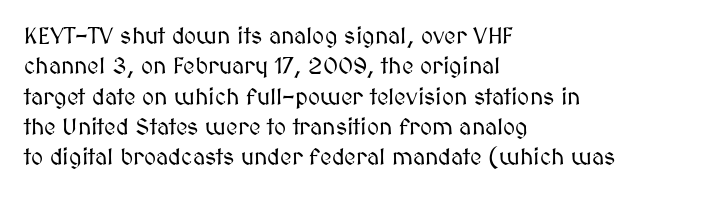
The image shows 23 px text type, upright; set left-aligned, normal line spacing (1.32x), normal letter spacing, not underlined.
